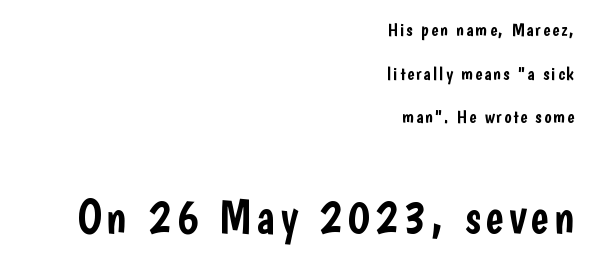
Q: Is the text italic (slanted)? A: No, it is upright.
Q: Is the typeface a serif or a sans-serif typeface? A: Sans-serif.
Q: Is the text underlined? A: No.
Q: How is the paragraph aligned? A: Right-aligned.
Q: Is the spacing between lines tight, normal or loose? A: Loose.
Q: Which block of text is set in a larger size, the first (top) or the second (bottom)? A: The second (bottom) one.
Q: Width (condensed, normal, or wide)? A: Condensed.
Q: Stroke contrast? A: Low.
Q: x-height? A: Medium.
Q: Monospaced? A: No.
